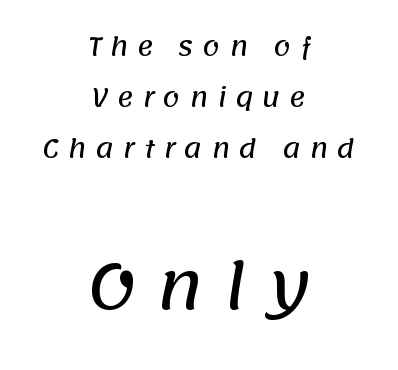
Q: Is the typeface a serif or a sans-serif typeface? A: Sans-serif.
Q: Is the text underlined? A: No.
Q: How is the paragraph aligned? A: Centered.
Q: Is the spacing between letters normal or unusually wide? A: Unusually wide.
Q: Is the spacing between lines tight, normal or loose? A: Loose.
Q: Which block of text is set in a larger size, the first (top) or the second (bottom)? A: The second (bottom) one.
Q: Width (condensed, normal, or wide)? A: Normal.
Q: Stroke contrast? A: Low.
Q: x-height? A: Large.
Q: Monospaced? A: No.
